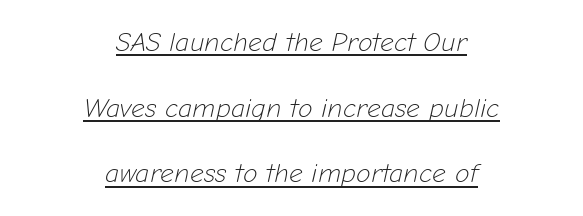
Q: Is the text bold? A: No.
Q: Is the text italic (slanted)? A: Yes, it leans right by about 12 degrees.
Q: Is the text underlined? A: Yes.
Q: How is the paragraph aligned? A: Centered.
Q: Is the spacing between letters normal or unusually wide? A: Normal.
Q: Is the spacing between lines tight, normal or loose? A: Loose.
